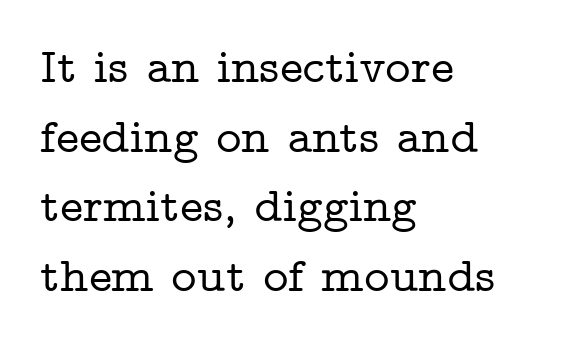
This is roman type, the default non-slanted kind. Note the varied advance widths — an 'i' is clearly narrower than an 'm'. No extra tracking has been applied to these lines. A typesetter would call this leading conventional body-copy spacing.
